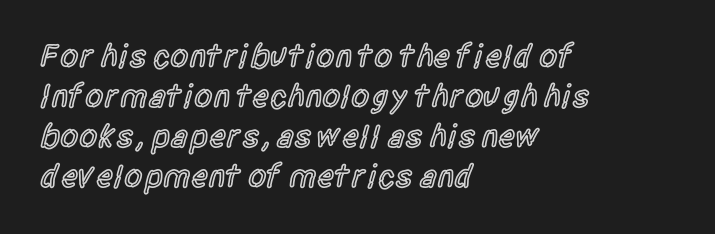
The string is rendered with underlining switched off. Typographic density is moderately raised because the face is semibold. No feet cap the strokes, marking this as sans-serif type. In terms of letterspacing, this is plain default setting. These lines are rendered in a variable-pitch font.
